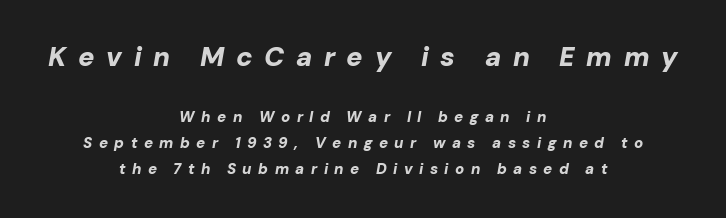
Q: Is the text bold? A: Yes.
Q: Is the text italic (slanted)? A: Yes, it leans right by about 10 degrees.
Q: Is the text underlined? A: No.
Q: How is the paragraph aligned? A: Centered.
Q: Is the spacing between letters normal or unusually wide? A: Unusually wide.
Q: Which block of text is set in a larger size, the first (top) or the second (bottom)? A: The first (top) one.
